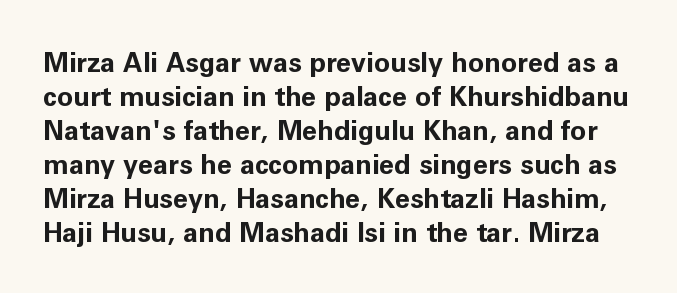
{"italic": "no", "bold": "yes", "underline": "no", "line_spacing": "normal", "line_spacing_ratio": 1.26, "letter_spacing": "normal", "letter_spacing_em": 0.0, "glyph_px": 27}
